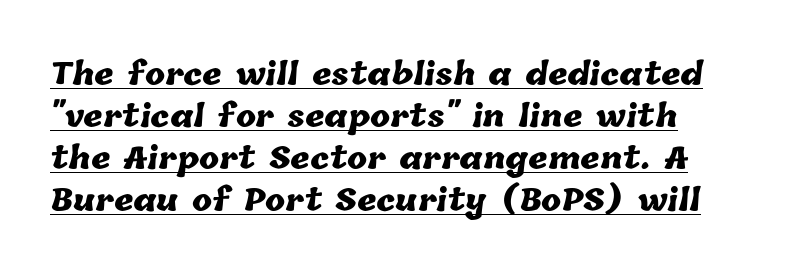
{"bold": "yes", "weight": "heavy", "width": "normal", "stroke_contrast": "low", "x_height": "medium", "monospaced": "no", "underline": "yes", "line_spacing": "normal", "line_spacing_ratio": 1.4, "letter_spacing": "normal", "letter_spacing_em": 0.0, "glyph_px": 30}
